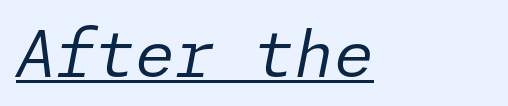
No extra ink here — the face is not bold. Each word holds together tightly as a unit, with standard inter-letter gaps. The glyphs look as if they've been sheared to an angle. What decoration does the sample have? An underline.
